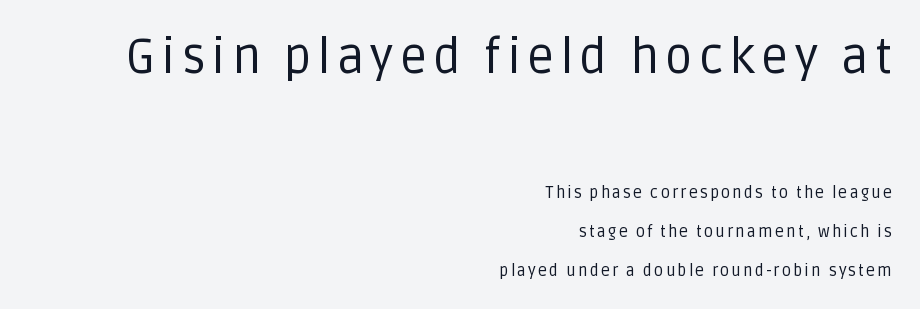
The strip under each line holds only bare page. Every stem runs plumb, perpendicular to the baseline. The composition opens big and finishes small. The passage is arranged like a letterhead date or caption credit — flush right.
